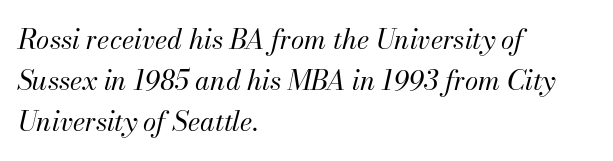
Is the block centered? No — it sits flush against the left margin. It's the slanting kind of type. Normally led — the rows are evenly, conventionally spaced. The strip under each line holds only bare page. Inter-character spacing is left at the font's built-in metrics.
